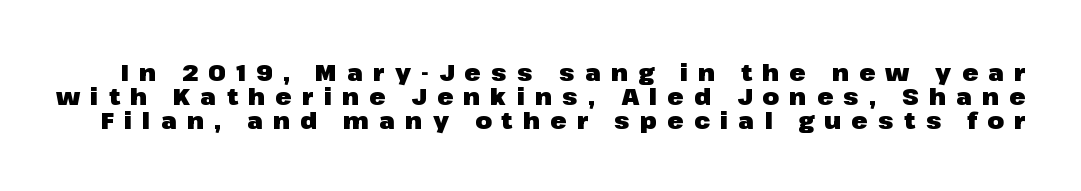
{"italic": "no", "bold": "yes", "underline": "no", "line_spacing": "tight", "line_spacing_ratio": 0.99, "letter_spacing": "wide", "letter_spacing_em": 0.42, "glyph_px": 24}
